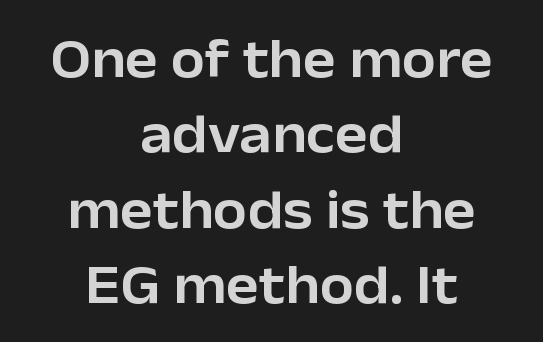
Notice how descenders clear the ascenders below comfortably — that's standard leading. The specimen omits any rule beneath the text block's lines. Observe the absence of serifs on each vertical stroke in this sample. The lines are quadded center. Here the designer chose a conventional face with non-uniform glyph widths. Vertical strokes here are truly vertical.
